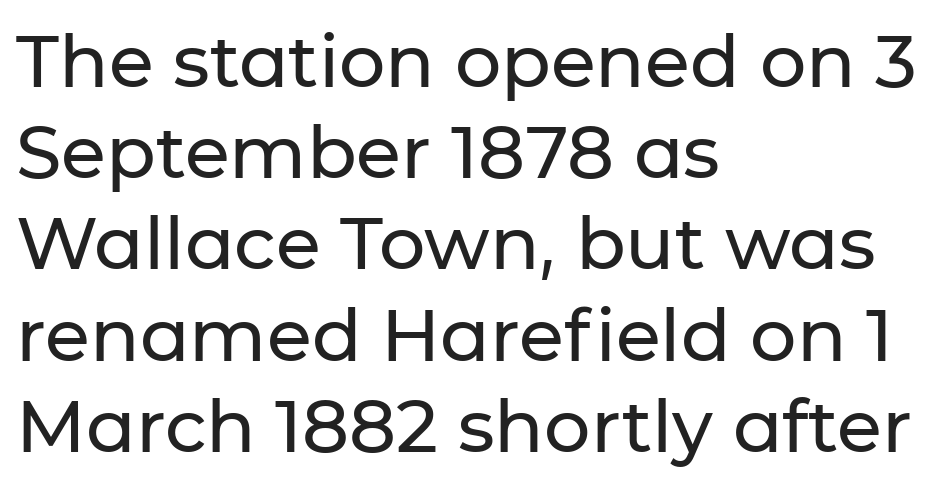
The image shows 73 px sans-serif type, upright; set left-aligned, normal line spacing (1.25x), normal letter spacing, not underlined; low stroke contrast and a medium x-height.
